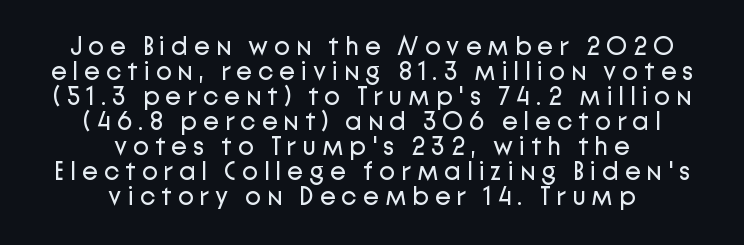
{"italic": "no", "bold": "no", "underline": "no", "align": "center", "line_spacing": "tight", "line_spacing_ratio": 0.96, "letter_spacing": "wide", "letter_spacing_em": 0.23, "glyph_px": 26}
